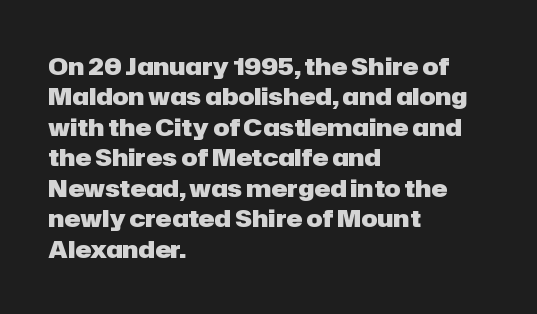
Q: Is the text bold? A: Yes.
Q: Is the text italic (slanted)? A: No, it is upright.
Q: Is the text underlined? A: No.
Q: How is the paragraph aligned? A: Left-aligned.
Q: Is the spacing between letters normal or unusually wide? A: Normal.
Q: Is the spacing between lines tight, normal or loose? A: Normal.
